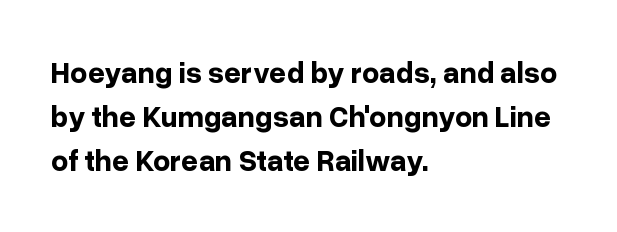
The image shows 30 px bold sans-serif type, upright; set left-aligned, normal line spacing (1.47x), normal letter spacing, not underlined; low stroke contrast and a medium x-height.
